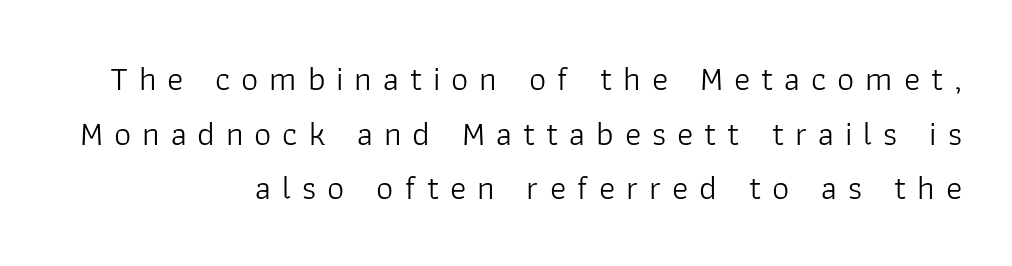
Q: Is the text bold? A: No.
Q: Is the text italic (slanted)? A: No, it is upright.
Q: Is the typeface a serif or a sans-serif typeface? A: Sans-serif.
Q: Is the text underlined? A: No.
Q: How is the paragraph aligned? A: Right-aligned.
Q: Is the spacing between letters normal or unusually wide? A: Unusually wide.
Q: Is the spacing between lines tight, normal or loose? A: Normal.
Q: Width (condensed, normal, or wide)? A: Normal.
Q: Stroke contrast? A: Low.
Q: x-height? A: Medium.
Q: Monospaced? A: No.
